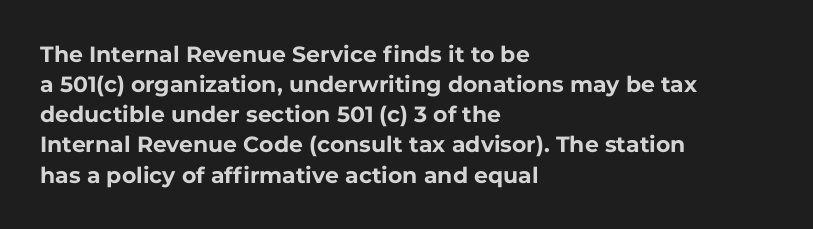
{"italic": "no", "bold": "yes", "underline": "no", "align": "left", "line_spacing": "normal", "line_spacing_ratio": 1.37, "letter_spacing": "normal", "letter_spacing_em": 0.0, "glyph_px": 22}
